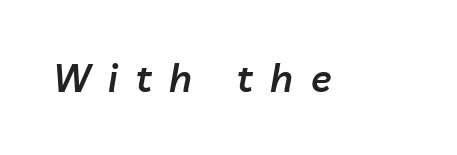
This sample uses expanded letter spacing, leaving extra air between glyphs. Think of a printed novel: that variable character pitch is what you see here. The words here are not underlined. Emphasis-style slanted type is in use.
